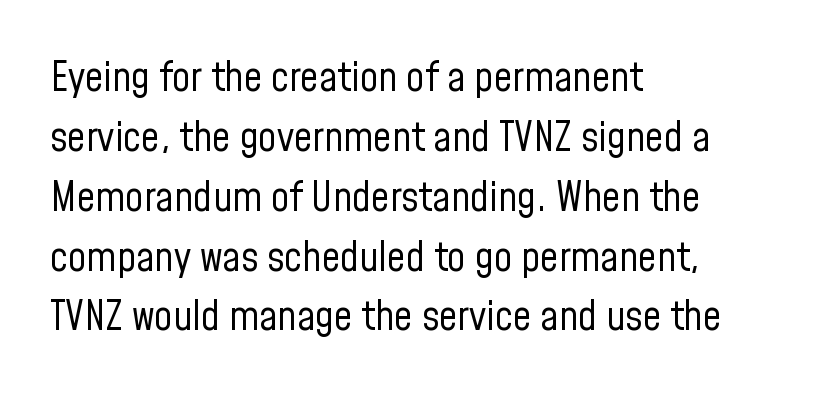
Each new line begins a customary step beneath the previous one. The foot of each line stays bare and open. Compared with a centered layout, this one pins lines to the left instead. Unlike italic type, these characters show no tilt at all. On a weight scale, this lands at 450 or below.
